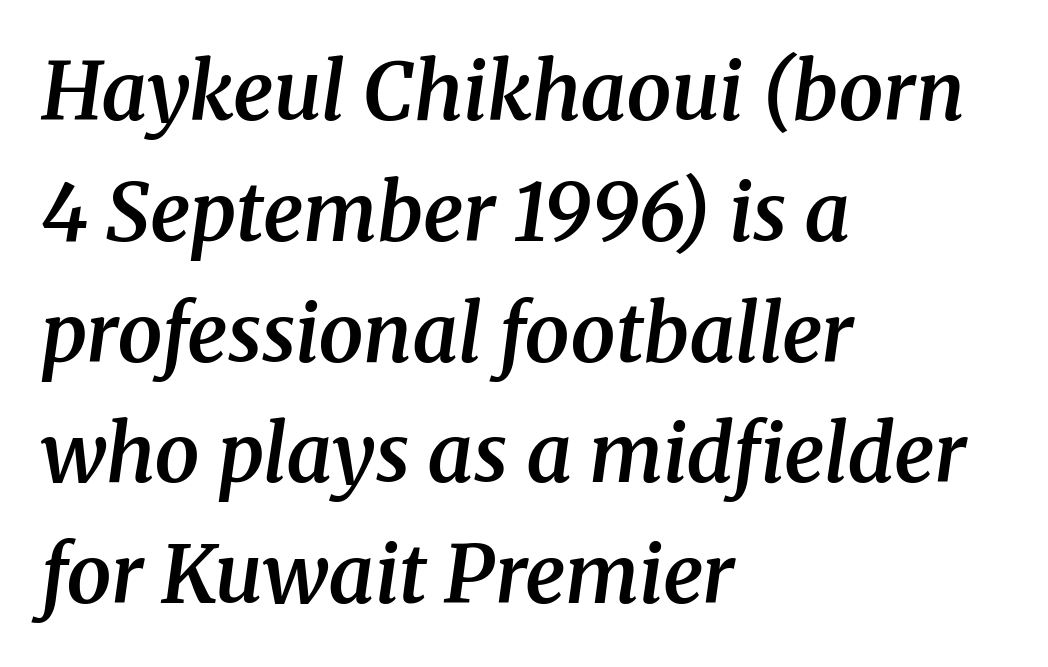
{"serif": "yes", "italic": "yes", "lean": "right", "slant_degrees": 8, "bold": "semi", "weight": "semibold", "width": "normal", "stroke_contrast": "medium", "x_height": "medium", "monospaced": "no", "underline": "no", "align": "left", "line_spacing": "normal", "line_spacing_ratio": 1.51, "letter_spacing": "normal", "letter_spacing_em": 0.0, "glyph_px": 80}
